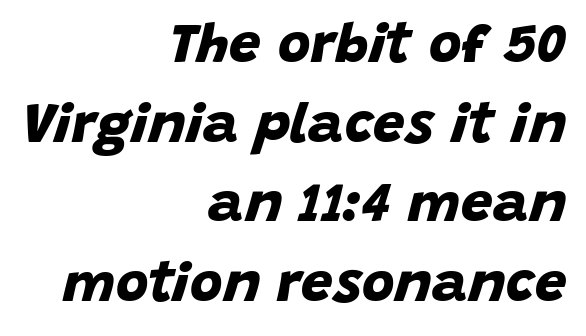
Q: Is the text bold? A: Yes.
Q: Is the typeface a serif or a sans-serif typeface? A: Sans-serif.
Q: Is the text underlined? A: No.
Q: How is the paragraph aligned? A: Right-aligned.
Q: Is the spacing between letters normal or unusually wide? A: Normal.
Q: Is the spacing between lines tight, normal or loose? A: Normal.
Q: Width (condensed, normal, or wide)? A: Normal.
Q: Stroke contrast? A: Low.
Q: x-height? A: Large.
Q: Monospaced? A: No.
